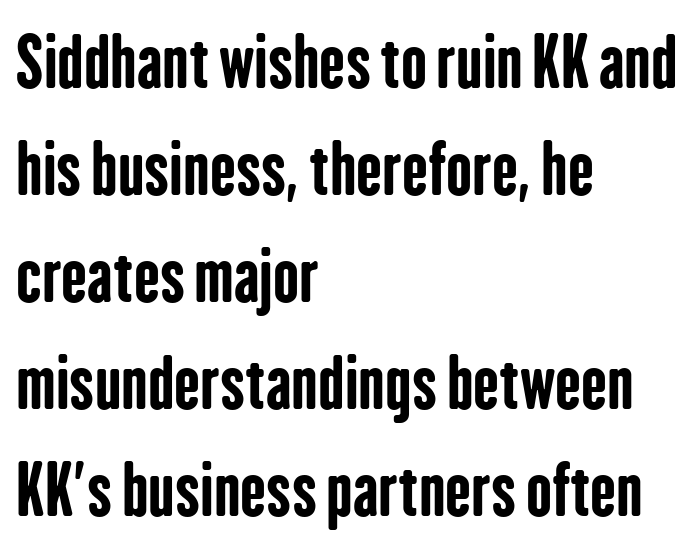
{"serif": "no", "italic": "no", "bold": "yes", "weight": "bold", "width": "condensed", "stroke_contrast": "low", "x_height": "medium", "monospaced": "no", "underline": "no", "align": "left", "line_spacing": "normal", "line_spacing_ratio": 1.55, "letter_spacing": "normal", "letter_spacing_em": 0.0, "glyph_px": 69}
